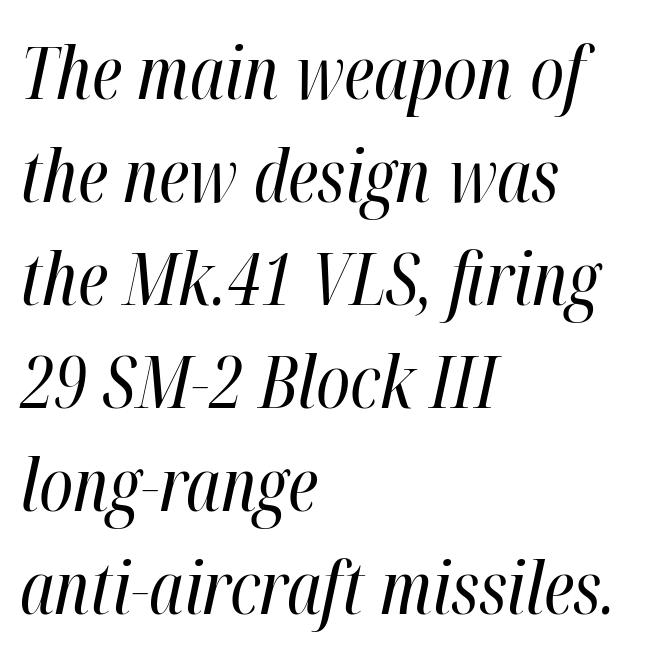
Q: Is the text bold? A: No.
Q: Is the text italic (slanted)? A: Yes, it leans right by about 12 degrees.
Q: Is the text underlined? A: No.
Q: How is the paragraph aligned? A: Left-aligned.
Q: Is the spacing between letters normal or unusually wide? A: Normal.
Q: Is the spacing between lines tight, normal or loose? A: Normal.
Q: Width (condensed, normal, or wide)? A: Condensed.
Q: Stroke contrast? A: High.
Q: x-height? A: Medium.
Q: Monospaced? A: No.
